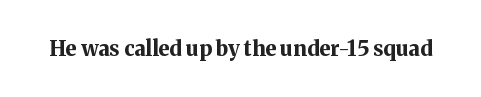
The image shows 21 px bold type, upright; set normal letter spacing, not underlined.
